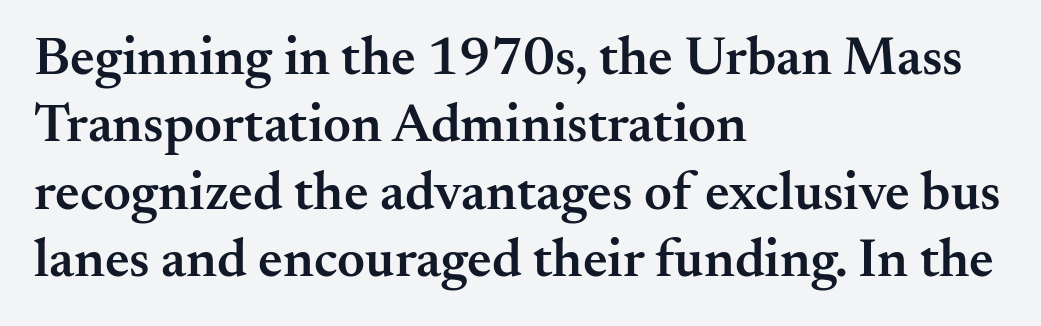
The image shows 54 px semibold serif type, upright; set left-aligned, normal line spacing (1.25x), normal letter spacing, not underlined; medium stroke contrast and a small x-height.
